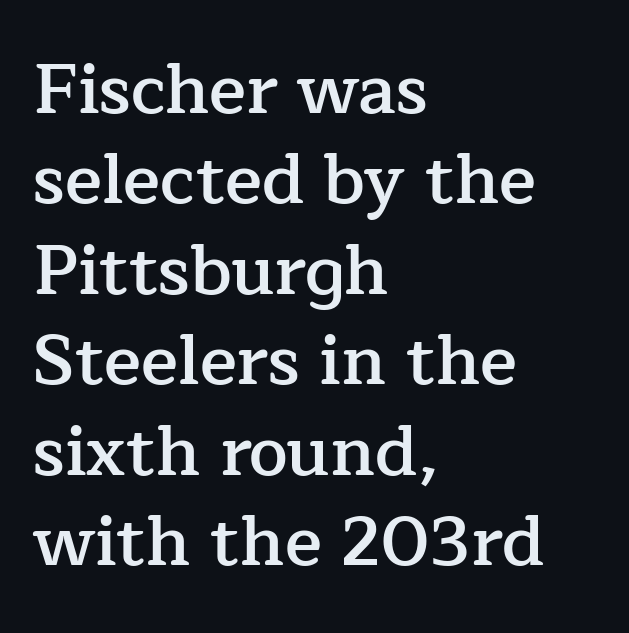
{"serif": "yes", "italic": "no", "bold": "semi", "weight": "semibold", "width": "normal", "stroke_contrast": "low", "x_height": "medium", "monospaced": "no", "underline": "no", "align": "left", "line_spacing": "normal", "line_spacing_ratio": 1.31, "letter_spacing": "normal", "letter_spacing_em": 0.0, "glyph_px": 69}
